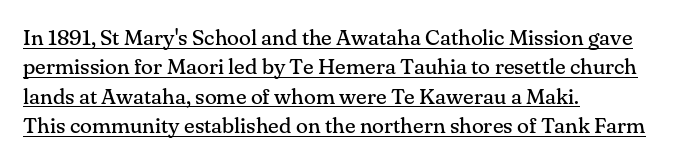
{"italic": "no", "bold": "no", "underline": "yes", "align": "left", "line_spacing": "normal", "line_spacing_ratio": 1.33, "letter_spacing": "normal", "letter_spacing_em": 0.0, "glyph_px": 22}
